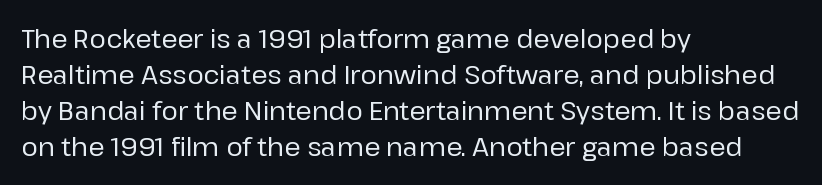
The image shows 25 px text type, upright; set left-aligned, normal line spacing (1.44x), normal letter spacing, not underlined.
